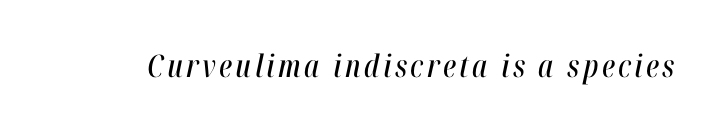
The passage shown is typed in a proportional face where columns would drift. Decoration check: the copy has no underline. A typesetter would mark this as italic.
